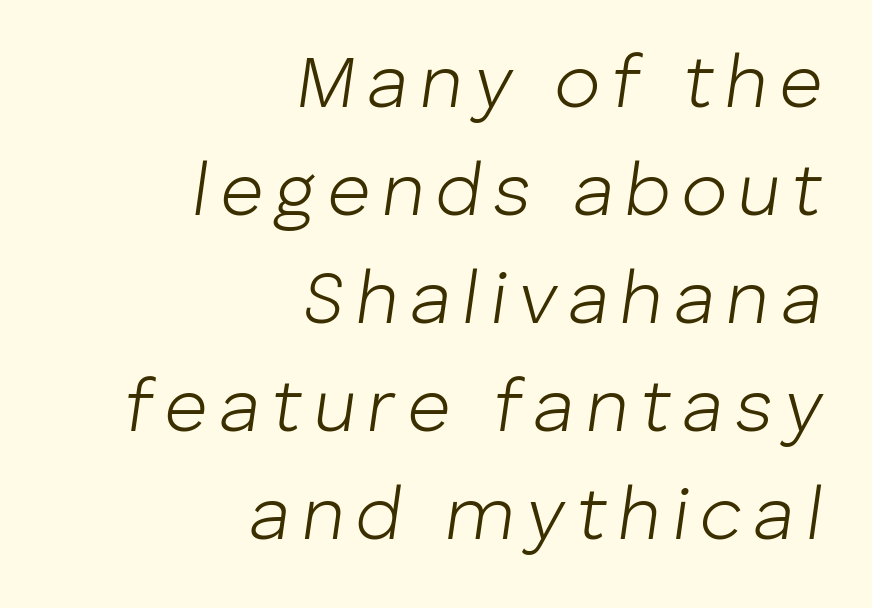
The image shows 75 px light type, italic (leaning right); set right-aligned, normal line spacing (1.44x), not underlined; low stroke contrast and a medium x-height.
